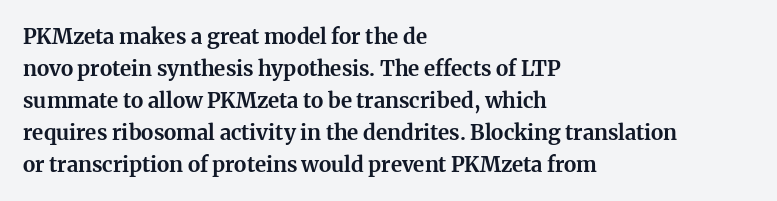
Q: Is the text bold? A: Yes.
Q: Is the text italic (slanted)? A: No, it is upright.
Q: Is the text underlined? A: No.
Q: How is the paragraph aligned? A: Left-aligned.
Q: Is the spacing between letters normal or unusually wide? A: Normal.
Q: Is the spacing between lines tight, normal or loose? A: Normal.
